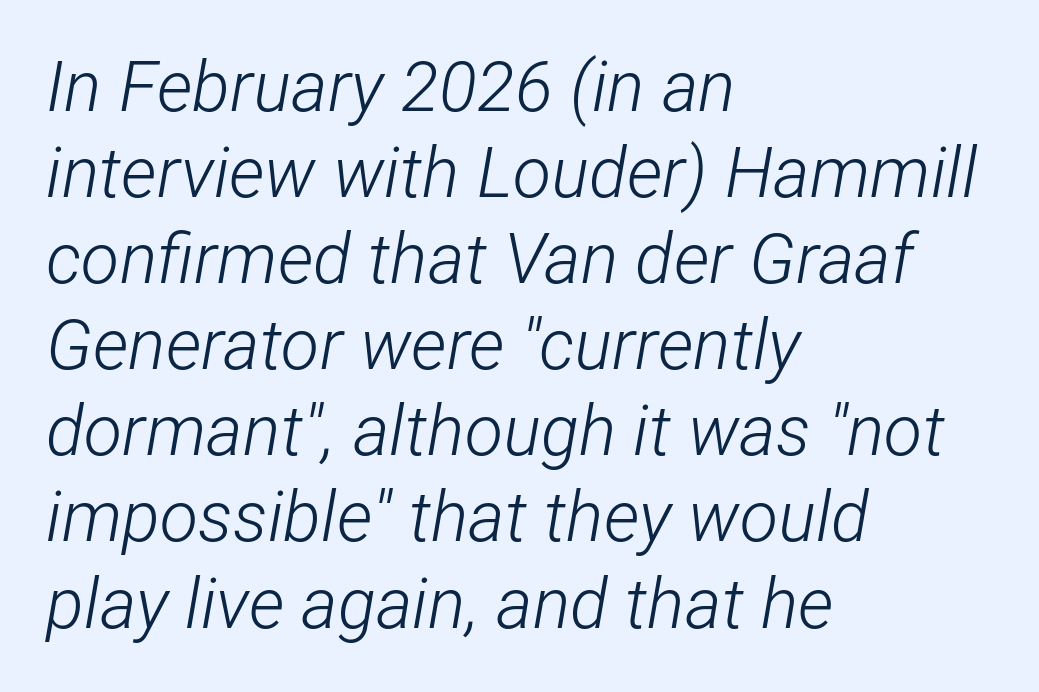
Q: Is the text bold? A: No.
Q: Is the text italic (slanted)? A: Yes, it leans right by about 12 degrees.
Q: Is the text underlined? A: No.
Q: How is the paragraph aligned? A: Left-aligned.
Q: Is the spacing between letters normal or unusually wide? A: Normal.
Q: Width (condensed, normal, or wide)? A: Condensed.
Q: Stroke contrast? A: Low.
Q: x-height? A: Medium.
Q: Monospaced? A: No.
